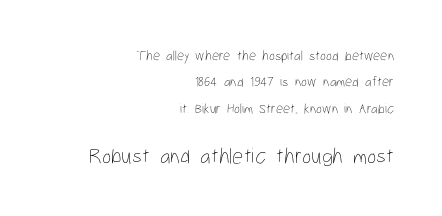
Q: Is the text bold? A: No.
Q: Is the text italic (slanted)? A: No, it is upright.
Q: Is the text underlined? A: No.
Q: How is the paragraph aligned? A: Right-aligned.
Q: Is the spacing between letters normal or unusually wide? A: Normal.
Q: Which block of text is set in a larger size, the first (top) or the second (bottom)? A: The second (bottom) one.
